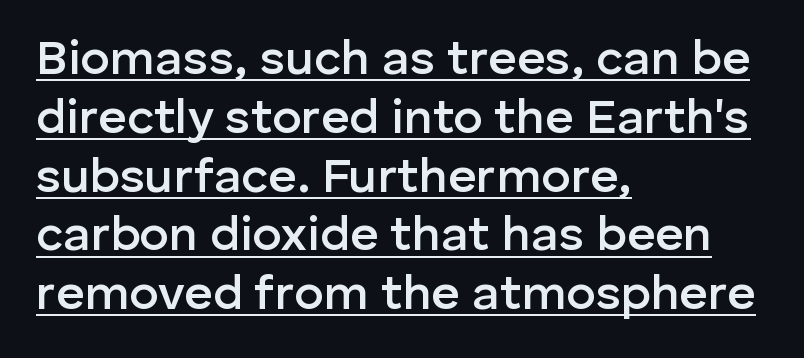
{"serif": "no", "italic": "no", "bold": "semi", "weight": "semibold", "width": "normal", "stroke_contrast": "low", "x_height": "medium", "monospaced": "no", "underline": "yes", "align": "left", "line_spacing_ratio": 1.2, "letter_spacing": "normal", "letter_spacing_em": 0.0, "glyph_px": 49}
